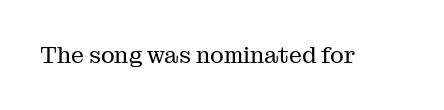
The image shows 23 px text type, upright; set normal letter spacing, not underlined.
